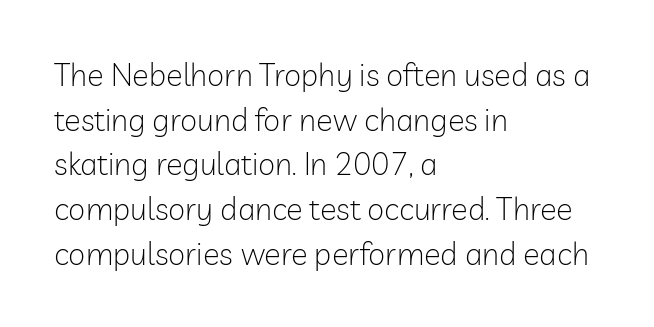
{"serif": "no", "italic": "no", "bold": "no", "weight": "light", "width": "normal", "stroke_contrast": "low", "x_height": "medium", "monospaced": "no", "underline": "no", "align": "left", "line_spacing": "normal", "line_spacing_ratio": 1.44, "letter_spacing": "normal", "letter_spacing_em": 0.0, "glyph_px": 31}
